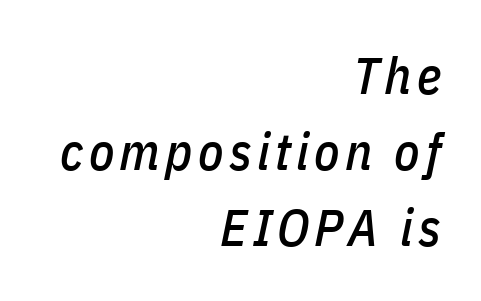
The image shows 52 px condensed type, italic (leaning right); set right-aligned, normal line spacing (1.46x), not underlined; low stroke contrast and a medium x-height.
